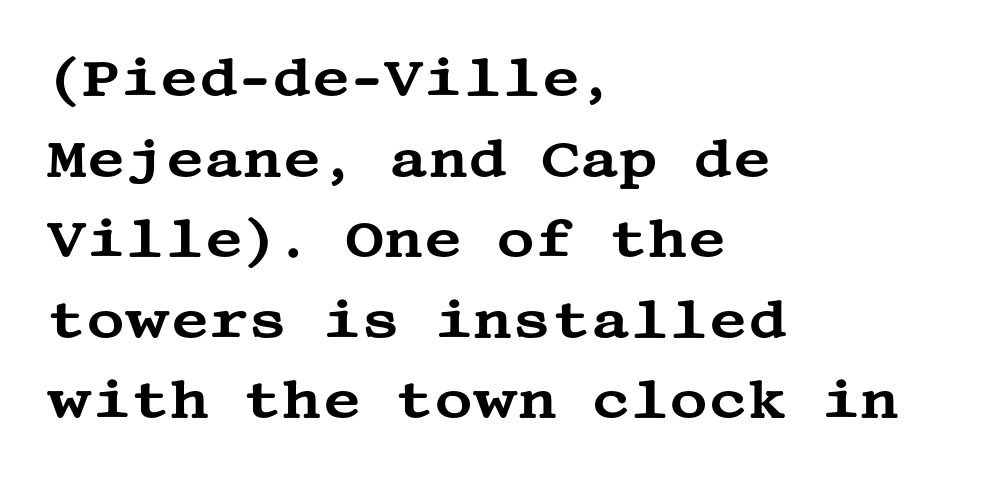
Plain, unruled lines of type. There is no visible air inserted between adjacent glyphs. The rag falls on the right side of this text block. The type family on display is of the serif kind.
